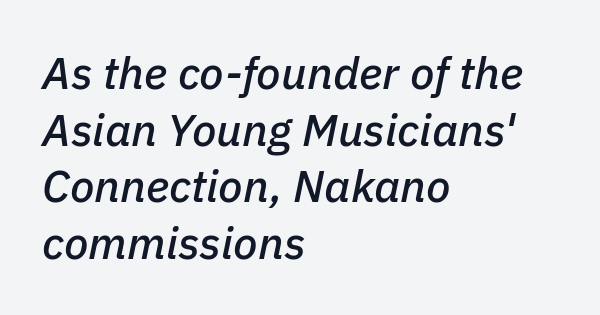
Q: Is the text italic (slanted)? A: Yes, it leans right by about 11 degrees.
Q: Is the text underlined? A: No.
Q: How is the paragraph aligned? A: Left-aligned.
Q: Is the spacing between letters normal or unusually wide? A: Normal.
Q: Is the spacing between lines tight, normal or loose? A: Normal.
Q: Width (condensed, normal, or wide)? A: Normal.
Q: Stroke contrast? A: Low.
Q: x-height? A: Medium.
Q: Monospaced? A: No.
